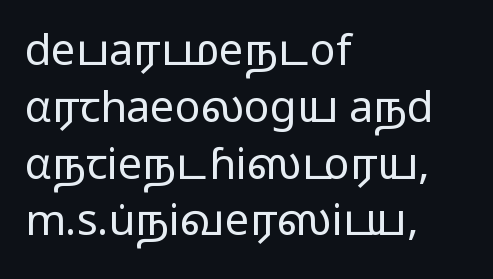
Examine the stroke ends and you'll find no serifs. On a weight scale, this lands at 450 or below. Upright lettering throughout. Unmarked baselines from the first word to the last. The letters sit at their default tracking, neither squeezed nor spread. The block of text has a typical density, with ordinary space between rows.
